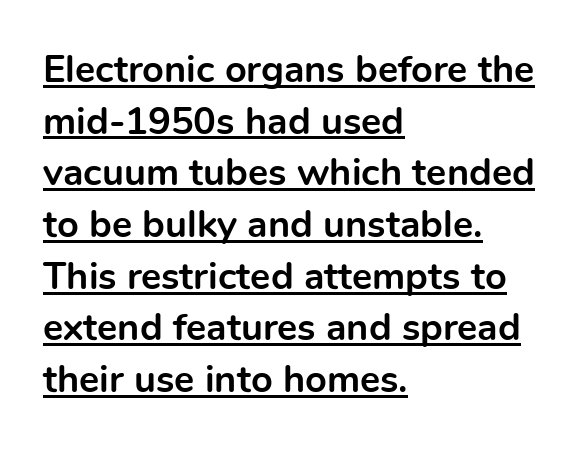
A continuous stroke trails under the words, as in a hyperlink. Quick note: interline space is typical. These lines are rendered in a variable-pitch font. Spacing between characters is what you'd get straight out of the box.
